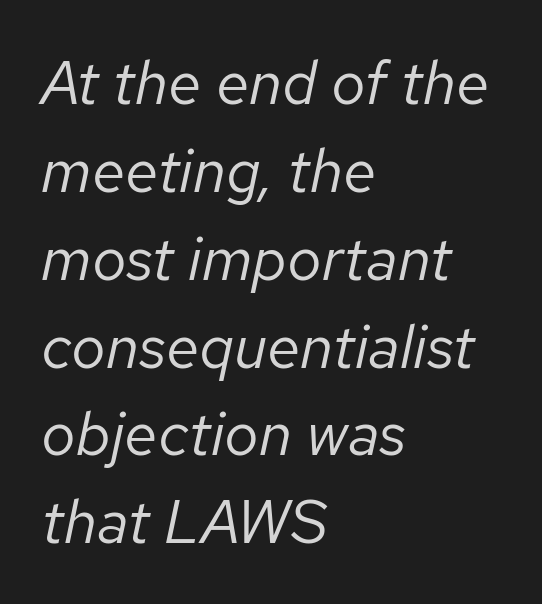
Evenly set lines give the paragraph a standard silhouette. Is the stroke heavy? The answer is a plain regular-or-lighter. You can tell it's italic because the verticals aren't actually vertical. Type without underlining. Compared with typical body copy, the letter spacing here is the same. The face used here is proportionally spaced, like ordinary book or web type.
